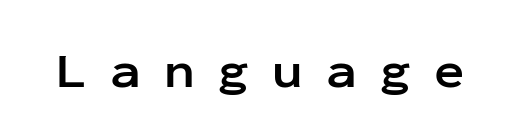
{"serif": "no", "italic": "no", "bold": "yes", "weight": "semibold", "width": "normal", "stroke_contrast": "low", "x_height": "medium", "monospaced": "yes", "underline": "no", "letter_spacing": "wide", "letter_spacing_em": 0.46, "glyph_px": 51}
